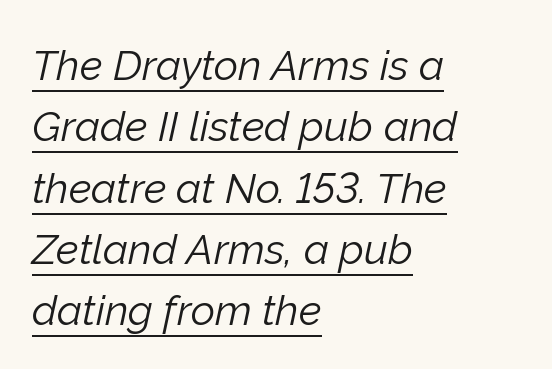
Q: Is the text bold? A: No.
Q: Is the text italic (slanted)? A: Yes, it leans right by about 12 degrees.
Q: Is the text underlined? A: Yes.
Q: How is the paragraph aligned? A: Left-aligned.
Q: Is the spacing between letters normal or unusually wide? A: Normal.
Q: Is the spacing between lines tight, normal or loose? A: Normal.
Q: Width (condensed, normal, or wide)? A: Normal.
Q: Stroke contrast? A: Low.
Q: x-height? A: Medium.
Q: Monospaced? A: No.
